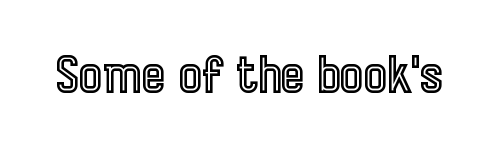
You could call the tracking neutral — neither tight nor loose. The string is rendered with underlining switched off. Note the varied advance widths — an 'i' is clearly narrower than an 'm'. The lettering stays uniformly vertical, giving the passage a roman look.
